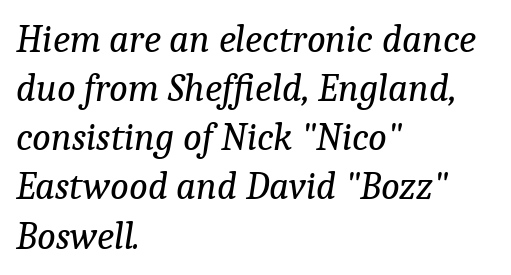
Q: Is the text bold? A: No.
Q: Is the text italic (slanted)? A: Yes, it leans right by about 9 degrees.
Q: Is the typeface a serif or a sans-serif typeface? A: Serif.
Q: Is the text underlined? A: No.
Q: How is the paragraph aligned? A: Left-aligned.
Q: Is the spacing between letters normal or unusually wide? A: Normal.
Q: Is the spacing between lines tight, normal or loose? A: Normal.
Q: Width (condensed, normal, or wide)? A: Normal.
Q: Stroke contrast? A: Low.
Q: x-height? A: Medium.
Q: Monospaced? A: No.
